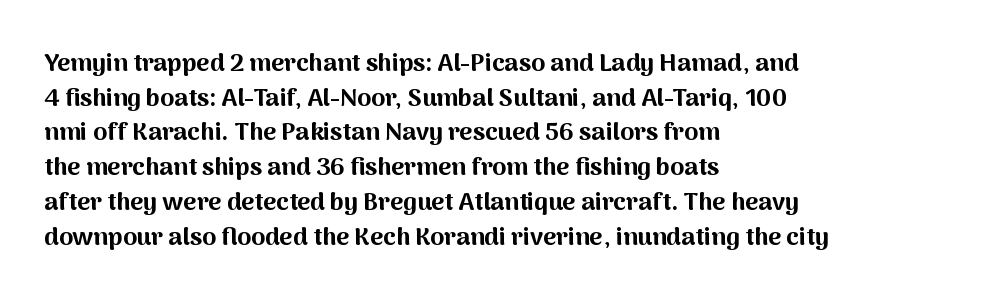
The type sits square on the baseline with zero lean. Summary of weight: heavy, a full bold. Rule under the text: the space is simply empty. Is the letter spacing exaggerated? No — it looks like the ordinary default.
